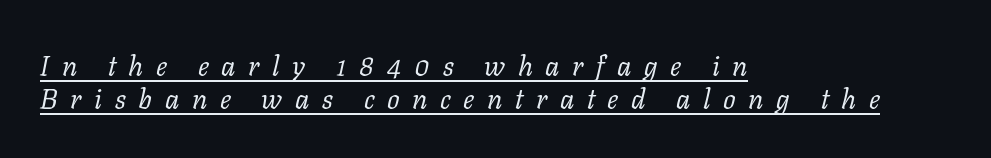
{"serif": "yes", "italic": "yes", "lean": "right", "slant_degrees": 11, "bold": "no", "weight": "regular", "width": "normal", "stroke_contrast": "low", "x_height": "medium", "monospaced": "no", "underline": "yes", "align": "left", "line_spacing_ratio": 1.17, "letter_spacing": "wide", "letter_spacing_em": 0.45, "glyph_px": 28}
